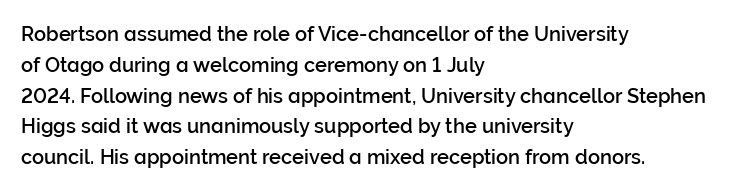
The image shows 20 px text type, upright; set left-aligned, normal line spacing (1.54x), normal letter spacing, not underlined.
